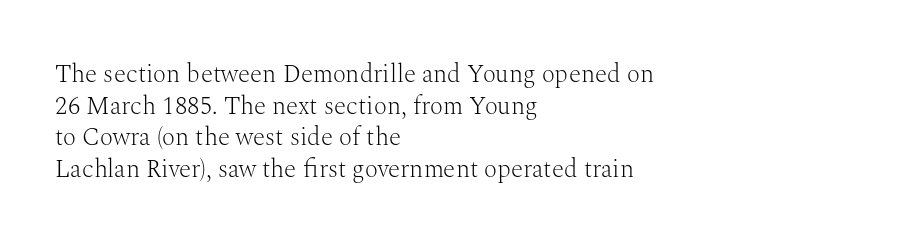
The characters are drawn with everyday or finer stroke widths. The string is rendered with underlining switched off. Leading matches the norm, producing a regular column. This sample uses plain, unmodified letter spacing.
